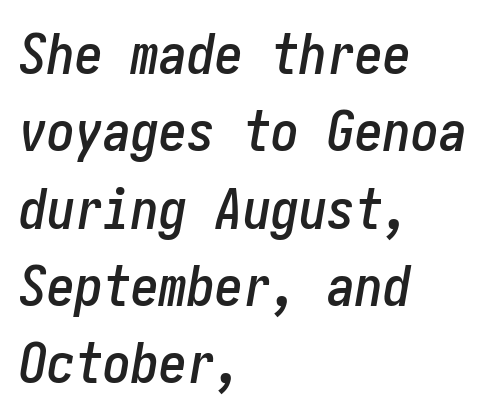
{"italic": "yes", "lean": "right", "slant_degrees": 10, "width": "condensed", "stroke_contrast": "low", "x_height": "medium", "underline": "no", "align": "left", "line_spacing": "normal", "line_spacing_ratio": 1.38, "letter_spacing": "normal", "letter_spacing_em": 0.0, "glyph_px": 56}
